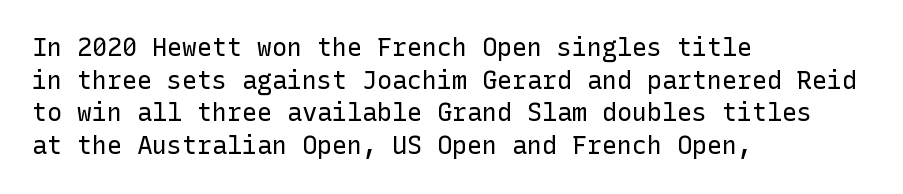
Q: Is the text bold? A: No.
Q: Is the text italic (slanted)? A: No, it is upright.
Q: Is the text underlined? A: No.
Q: How is the paragraph aligned? A: Left-aligned.
Q: Is the spacing between letters normal or unusually wide? A: Normal.
Q: Is the spacing between lines tight, normal or loose? A: Normal.
